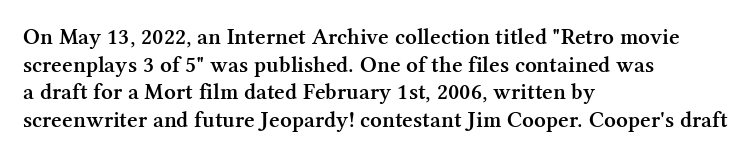
The image shows 23 px text type, upright; set left-aligned, line spacing 1.2x, normal letter spacing, not underlined.
